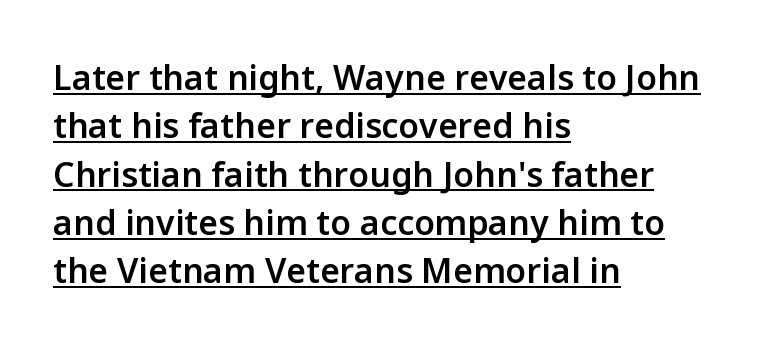
Q: Is the text bold? A: Semi-bold.
Q: Is the text italic (slanted)? A: No, it is upright.
Q: Is the typeface a serif or a sans-serif typeface? A: Sans-serif.
Q: Is the text underlined? A: Yes.
Q: How is the paragraph aligned? A: Left-aligned.
Q: Is the spacing between letters normal or unusually wide? A: Normal.
Q: Is the spacing between lines tight, normal or loose? A: Normal.
Q: Width (condensed, normal, or wide)? A: Normal.
Q: Stroke contrast? A: Low.
Q: x-height? A: Medium.
Q: Monospaced? A: No.
